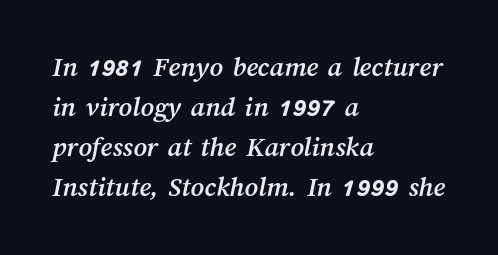
{"width": "normal", "stroke_contrast": "medium", "x_height": "medium", "monospaced": "no", "underline": "no", "align": "left", "line_spacing": "normal", "line_spacing_ratio": 1.38, "letter_spacing": "normal", "letter_spacing_em": 0.0, "glyph_px": 29}
